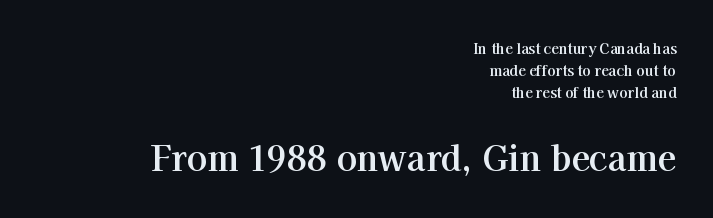
{"serif": "yes", "italic": "no", "bold": "yes", "weight": "bold", "width": "normal", "stroke_contrast": "high", "x_height": "medium", "monospaced": "no", "underline": "no", "align": "right", "line_spacing": "normal", "line_spacing_ratio": 1.58, "letter_spacing": "normal", "letter_spacing_em": 0.0, "larger_block": "second", "size_ratio": 2.43, "glyph_px": 34}
